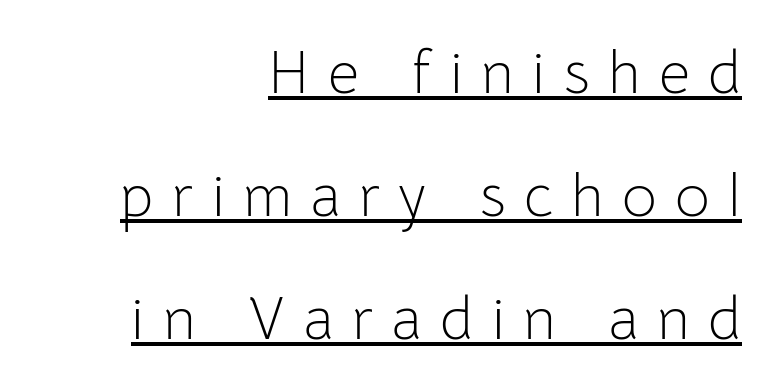
Q: Is the text bold? A: No.
Q: Is the text italic (slanted)? A: No, it is upright.
Q: Is the typeface a serif or a sans-serif typeface? A: Sans-serif.
Q: Is the text underlined? A: Yes.
Q: How is the paragraph aligned? A: Right-aligned.
Q: Is the spacing between letters normal or unusually wide? A: Unusually wide.
Q: Is the spacing between lines tight, normal or loose? A: Loose.
Q: Width (condensed, normal, or wide)? A: Normal.
Q: Stroke contrast? A: Low.
Q: x-height? A: Medium.
Q: Monospaced? A: No.
